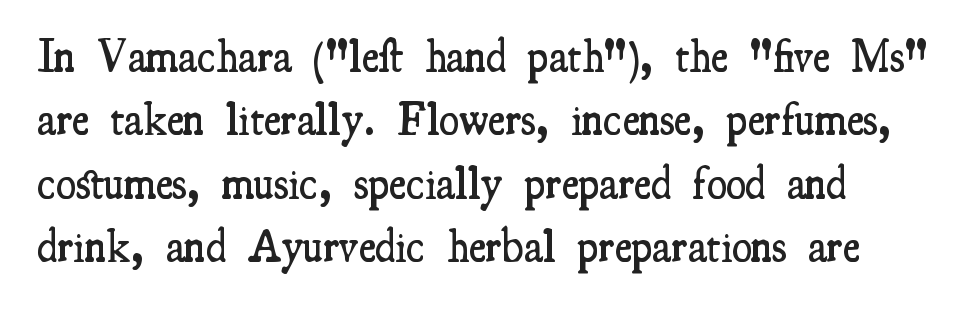
Q: Is the text bold? A: Semi-bold.
Q: Is the text italic (slanted)? A: No, it is upright.
Q: Is the typeface a serif or a sans-serif typeface? A: Serif.
Q: Is the text underlined? A: No.
Q: How is the paragraph aligned? A: Left-aligned.
Q: Is the spacing between letters normal or unusually wide? A: Normal.
Q: Is the spacing between lines tight, normal or loose? A: Normal.
Q: Width (condensed, normal, or wide)? A: Condensed.
Q: Stroke contrast? A: Medium.
Q: x-height? A: Small.
Q: Monospaced? A: No.
